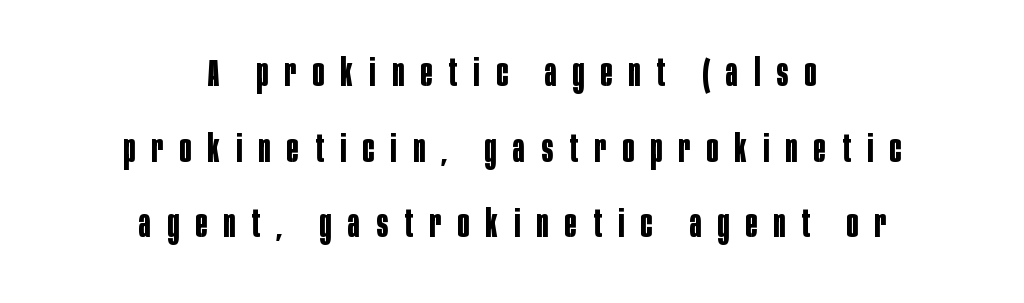
Layout note: lines centered. The line texture is sparse and dotted thanks to wide tracking. This block would shrink considerably if given ordinary leading; it's expanded now. The rendering shows plain stroke endings on the letterforms — a sans-serif design. You could not count columns in this text — the font is proportionally spaced.
